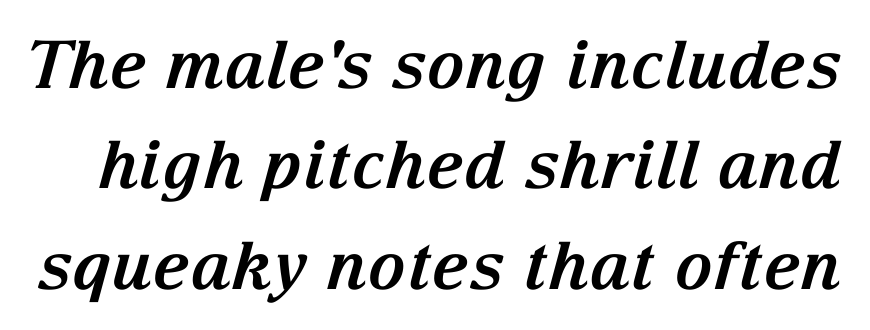
Q: Is the text bold? A: Yes.
Q: Is the text italic (slanted)? A: Yes, it leans right by about 15 degrees.
Q: Is the typeface a serif or a sans-serif typeface? A: Serif.
Q: Is the text underlined? A: No.
Q: Is the spacing between letters normal or unusually wide? A: Normal.
Q: Is the spacing between lines tight, normal or loose? A: Normal.
Q: Width (condensed, normal, or wide)? A: Normal.
Q: Stroke contrast? A: Medium.
Q: x-height? A: Medium.
Q: Monospaced? A: No.
